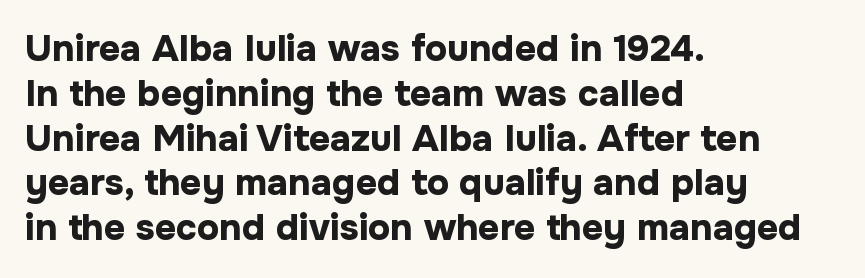
{"serif": "no", "italic": "no", "bold": "yes", "weight": "bold", "width": "normal", "stroke_contrast": "low", "x_height": "medium", "monospaced": "no", "underline": "no", "align": "left", "line_spacing_ratio": 1.21, "letter_spacing": "normal", "letter_spacing_em": 0.0, "glyph_px": 37}
